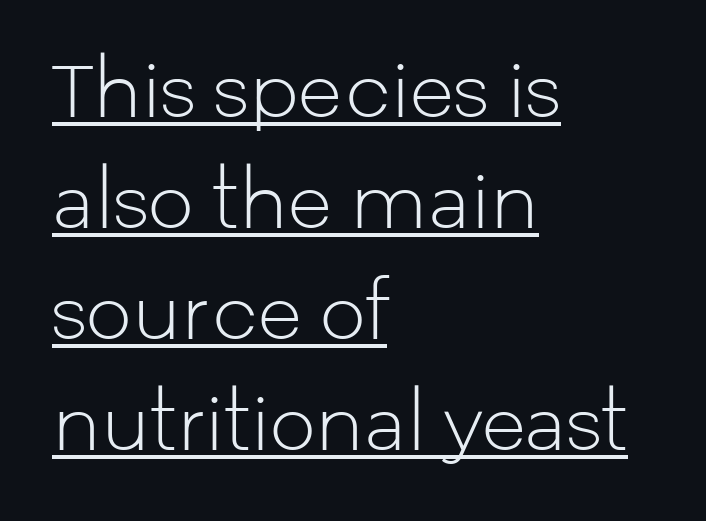
The image shows 73 px light sans-serif type, upright; set left-aligned, normal line spacing (1.52x), normal letter spacing, underlined; low stroke contrast and a medium x-height.
